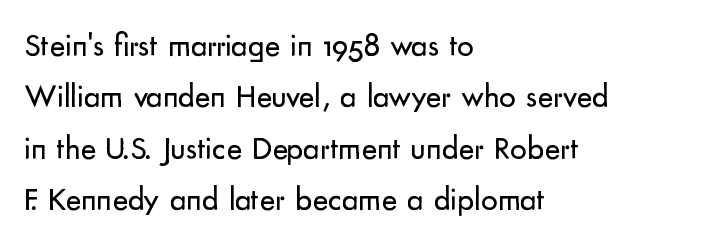
All the whitespace from short lines collects on the right. This rendering leaves character spacing at its baseline value. Is this a sans? Yes — the strokes have no serifs. Counters stay open thanks to moderate or lighter strokes.
